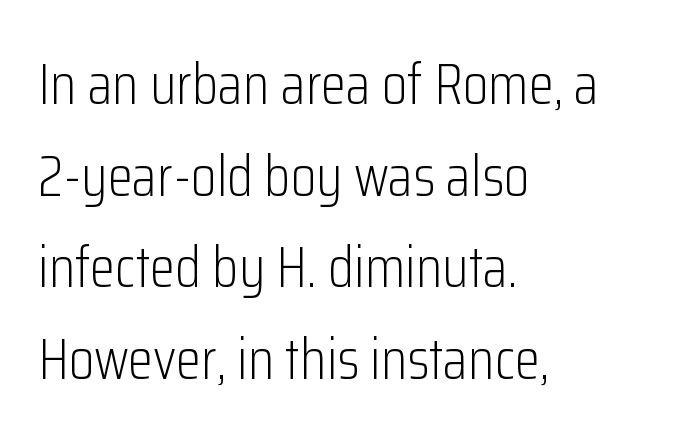
Reading down the column, the eye jumps a familiar distance to each next line. The letters carry no serifs — their stems end cleanly without finishing strokes. Italic: no, the glyphs are upright roman. Each letter keeps its own natural width here, so spacing adapts to shape. Tracking value appears to be zero — textbook default spacing.
